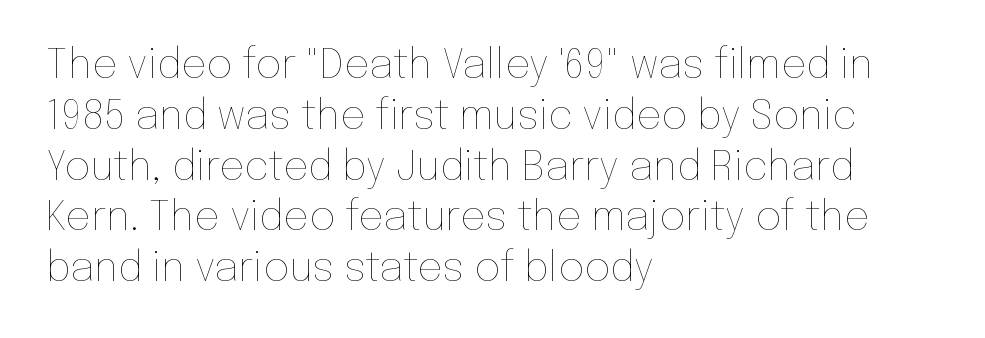
The image shows 40 px thin type, upright; set left-aligned, normal line spacing (1.27x), normal letter spacing, not underlined; low stroke contrast and a medium x-height.
